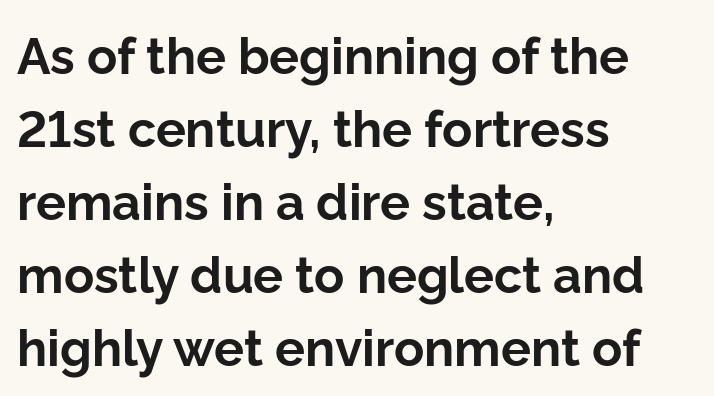
Q: Is the text bold? A: Yes.
Q: Is the text italic (slanted)? A: No, it is upright.
Q: Is the typeface a serif or a sans-serif typeface? A: Sans-serif.
Q: Is the text underlined? A: No.
Q: How is the paragraph aligned? A: Left-aligned.
Q: Is the spacing between letters normal or unusually wide? A: Normal.
Q: Is the spacing between lines tight, normal or loose? A: Normal.
Q: Width (condensed, normal, or wide)? A: Normal.
Q: Stroke contrast? A: Low.
Q: x-height? A: Medium.
Q: Monospaced? A: No.
